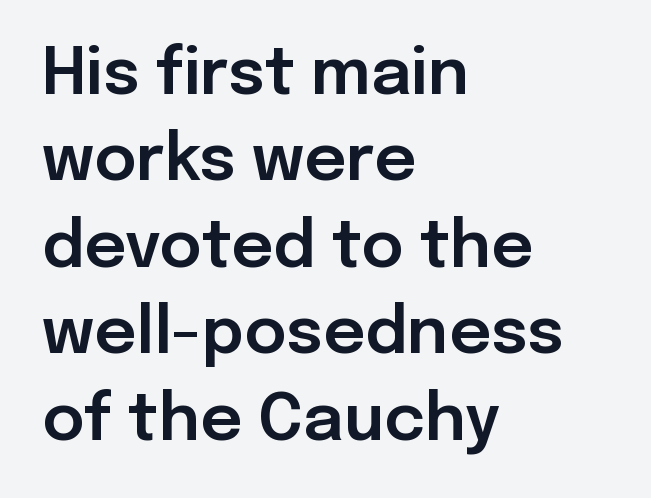
{"serif": "no", "italic": "no", "width": "normal", "stroke_contrast": "low", "x_height": "medium", "monospaced": "no", "underline": "no", "align": "left", "line_spacing": "normal", "line_spacing_ratio": 1.33, "letter_spacing": "normal", "letter_spacing_em": 0.0, "glyph_px": 65}
